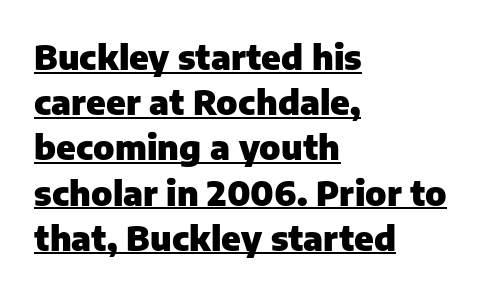
Q: Is the text bold? A: Yes.
Q: Is the text italic (slanted)? A: No, it is upright.
Q: Is the typeface a serif or a sans-serif typeface? A: Sans-serif.
Q: Is the text underlined? A: Yes.
Q: How is the paragraph aligned? A: Left-aligned.
Q: Is the spacing between letters normal or unusually wide? A: Normal.
Q: Is the spacing between lines tight, normal or loose? A: Normal.
Q: Width (condensed, normal, or wide)? A: Normal.
Q: Stroke contrast? A: Low.
Q: x-height? A: Medium.
Q: Monospaced? A: No.
